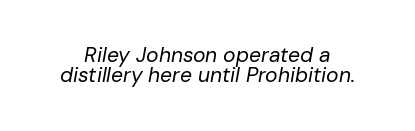
Each word holds together tightly as a unit, with standard inter-letter gaps. Horizontal bands of white between lines are thin slivers. Each stroke keeps to a modest, everyday thickness or less. The axis of the letterforms is tilted away from vertical.
